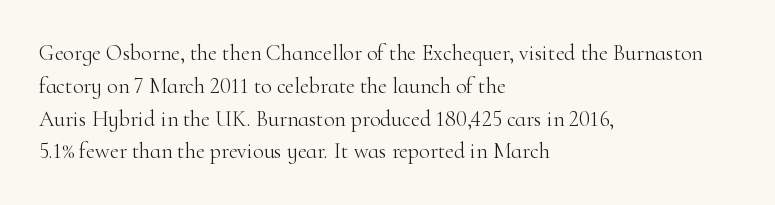
{"italic": "no", "bold": "no", "underline": "no", "align": "left", "line_spacing": "normal", "line_spacing_ratio": 1.49, "letter_spacing": "normal", "letter_spacing_em": 0.0, "glyph_px": 22}
